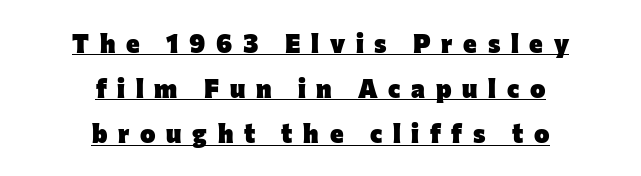
The image shows 26 px bold type, upright; set centered, line spacing 1.74x, unusually wide letter spacing (+0.41 em), underlined.
